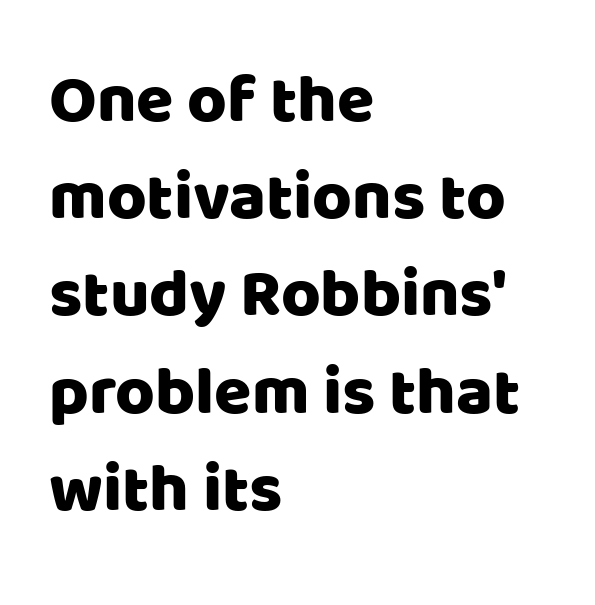
The image shows 68 px sans-serif type, upright; set left-aligned, normal line spacing (1.43x), normal letter spacing, not underlined; low stroke contrast and a large x-height.
